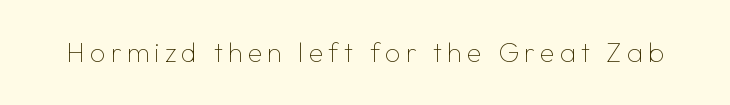
Q: Is the text bold? A: No.
Q: Is the text italic (slanted)? A: No, it is upright.
Q: Is the text underlined? A: No.
